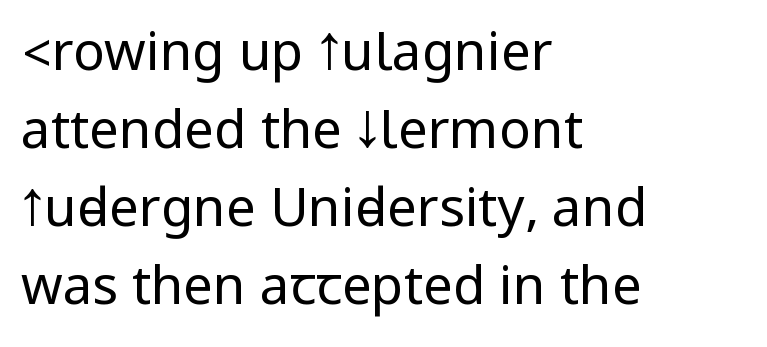
{"serif": "no", "italic": "no", "bold": "no", "weight": "regular", "width": "condensed", "stroke_contrast": "low", "underline": "no", "align": "left", "line_spacing": "normal", "line_spacing_ratio": 1.47, "letter_spacing": "normal", "letter_spacing_em": 0.0, "glyph_px": 53}
